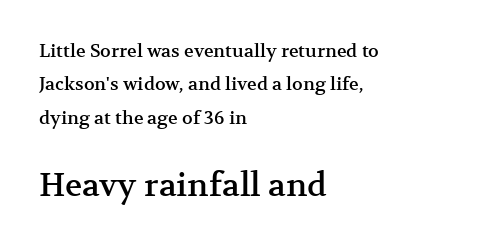
Q: Is the text italic (slanted)? A: No, it is upright.
Q: Is the typeface a serif or a sans-serif typeface? A: Serif.
Q: Is the text underlined? A: No.
Q: How is the paragraph aligned? A: Left-aligned.
Q: Is the spacing between letters normal or unusually wide? A: Normal.
Q: Which block of text is set in a larger size, the first (top) or the second (bottom)? A: The second (bottom) one.
Q: Width (condensed, normal, or wide)? A: Normal.
Q: Stroke contrast? A: Medium.
Q: x-height? A: Medium.
Q: Monospaced? A: No.
